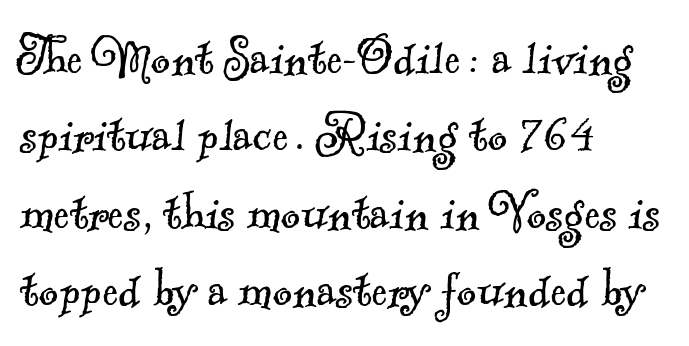
Q: Is the text bold? A: No.
Q: Is the typeface a serif or a sans-serif typeface? A: Serif.
Q: Is the text underlined? A: No.
Q: How is the paragraph aligned? A: Left-aligned.
Q: Is the spacing between letters normal or unusually wide? A: Normal.
Q: Is the spacing between lines tight, normal or loose? A: Normal.
Q: Width (condensed, normal, or wide)? A: Normal.
Q: x-height? A: Small.
Q: Monospaced? A: No.
